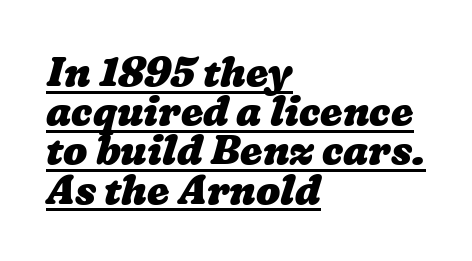
The image shows 40 px heavy, wide type; set left-aligned, tight line spacing (0.98x), normal letter spacing, underlined; low stroke contrast and a medium x-height.
